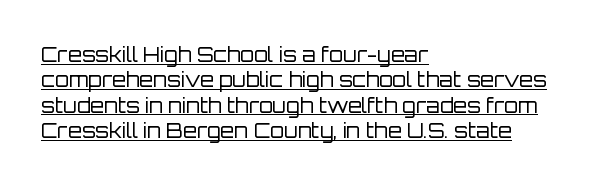
{"italic": "no", "bold": "no", "underline": "yes", "align": "left", "line_spacing": "normal", "line_spacing_ratio": 1.27, "letter_spacing": "normal", "letter_spacing_em": 0.0, "glyph_px": 20}
